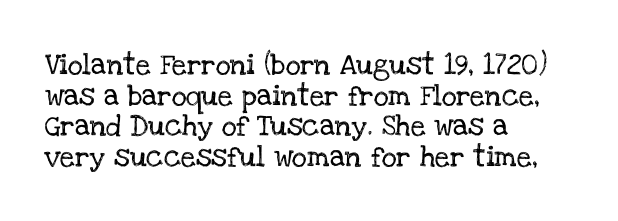
Style check: upright. Quick note: interline space is typical. This sample uses plain, unmodified letter spacing. In CSS terms this would be text-align: left.
